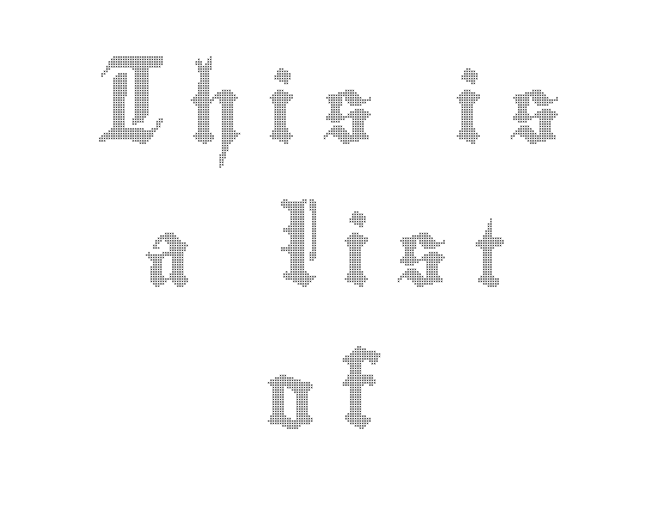
When letters stand straight like this, we call the style roman or upright. One-word summary of the alignment: center. Spacing verdict: proportional, widths tailored to each character. Check the space under the baseline: it is left empty. Letter spacing: wide.
